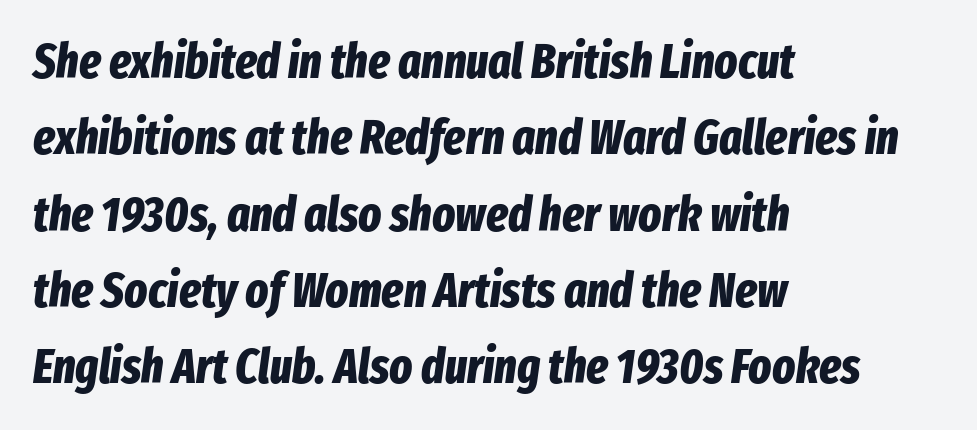
{"italic": "yes", "lean": "right", "slant_degrees": 8, "bold": "yes", "weight": "bold", "width": "condensed", "stroke_contrast": "low", "x_height": "medium", "monospaced": "no", "underline": "no", "align": "left", "line_spacing": "normal", "line_spacing_ratio": 1.59, "letter_spacing": "normal", "letter_spacing_em": 0.0, "glyph_px": 48}
